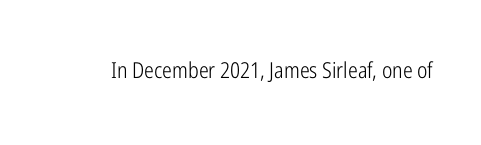
The space directly below the letters is spotless. Quick note: not italic, upright. The line texture is even and compact thanks to regular tracking. These glyphs show unthickened strokes, regular width or finer.
